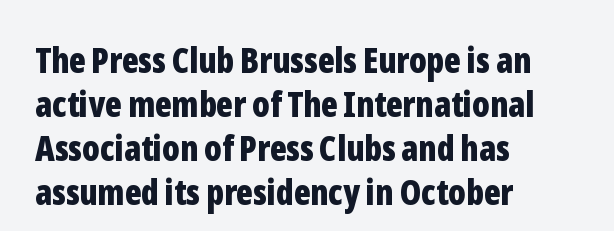
Q: Is the text bold? A: Yes.
Q: Is the text italic (slanted)? A: No, it is upright.
Q: Is the typeface a serif or a sans-serif typeface? A: Sans-serif.
Q: Is the text underlined? A: No.
Q: How is the paragraph aligned? A: Left-aligned.
Q: Is the spacing between letters normal or unusually wide? A: Normal.
Q: Is the spacing between lines tight, normal or loose? A: Normal.
Q: Width (condensed, normal, or wide)? A: Condensed.
Q: Stroke contrast? A: Low.
Q: x-height? A: Medium.
Q: Monospaced? A: No.
